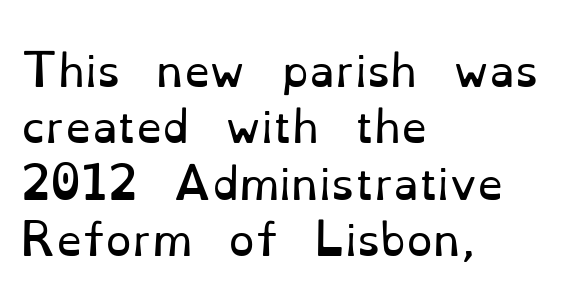
{"serif": "yes", "italic": "no", "bold": "no", "weight": "regular", "width": "normal", "stroke_contrast": "low", "x_height": "small", "monospaced": "no", "underline": "no", "align": "left", "line_spacing": "normal", "line_spacing_ratio": 1.34, "letter_spacing": "normal", "letter_spacing_em": 0.0, "glyph_px": 42}
